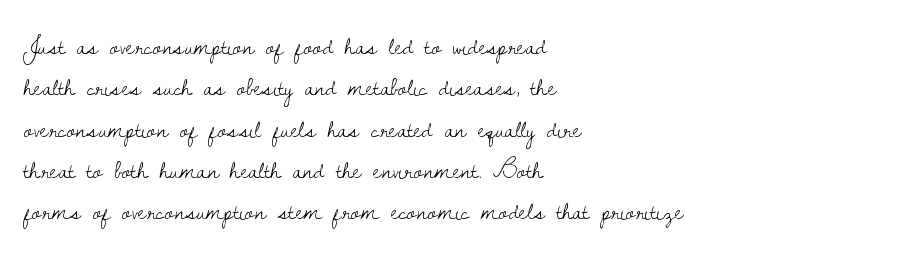
The image shows 26 px text type; set left-aligned, normal line spacing (1.59x), normal letter spacing, not underlined.
